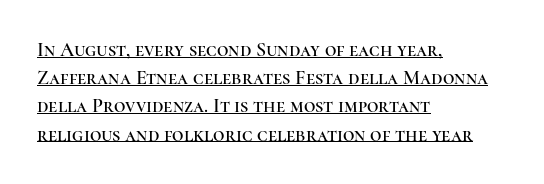
Q: Is the text italic (slanted)? A: No, it is upright.
Q: Is the text underlined? A: Yes.
Q: How is the paragraph aligned? A: Left-aligned.
Q: Is the spacing between letters normal or unusually wide? A: Normal.
Q: Is the spacing between lines tight, normal or loose? A: Normal.
